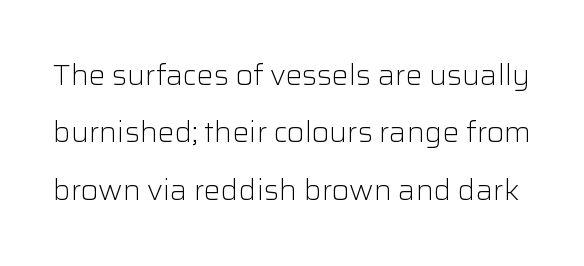
{"serif": "no", "italic": "no", "bold": "no", "weight": "light", "width": "normal", "stroke_contrast": "low", "x_height": "medium", "monospaced": "no", "underline": "no", "line_spacing": "loose", "line_spacing_ratio": 2.05, "letter_spacing": "normal", "letter_spacing_em": 0.0, "glyph_px": 28}
